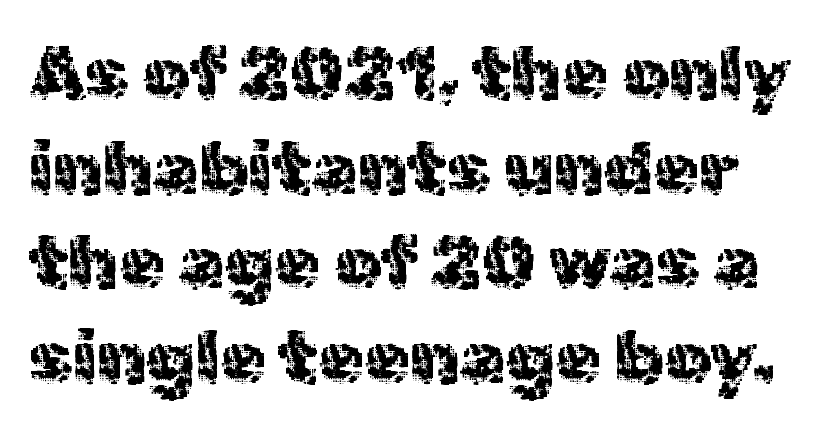
The image shows 74 px sans-serif type, upright; set normal line spacing (1.28x), normal letter spacing, not underlined; a medium x-height.
